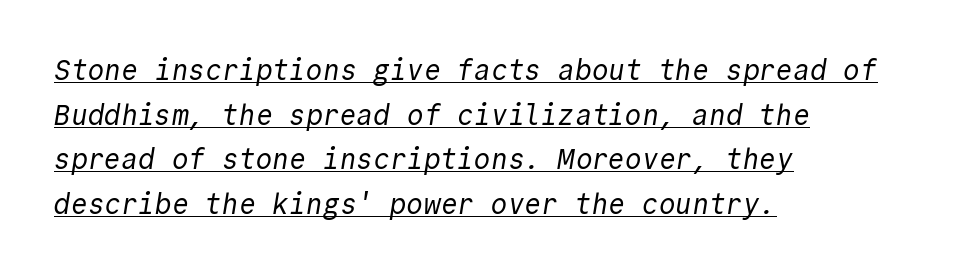
Q: Is the text bold? A: No.
Q: Is the typeface a serif or a sans-serif typeface? A: Sans-serif.
Q: Is the text underlined? A: Yes.
Q: How is the paragraph aligned? A: Left-aligned.
Q: Is the spacing between letters normal or unusually wide? A: Normal.
Q: Is the spacing between lines tight, normal or loose? A: Normal.
Q: Width (condensed, normal, or wide)? A: Normal.
Q: x-height? A: Medium.
Q: Monospaced? A: Yes.
